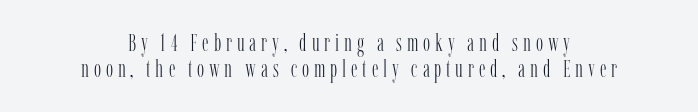
Q: Is the text bold? A: No.
Q: Is the text italic (slanted)? A: No, it is upright.
Q: Is the text underlined? A: No.
Q: How is the paragraph aligned? A: Centered.
Q: Is the spacing between letters normal or unusually wide? A: Unusually wide.
Q: Is the spacing between lines tight, normal or loose? A: Tight.
